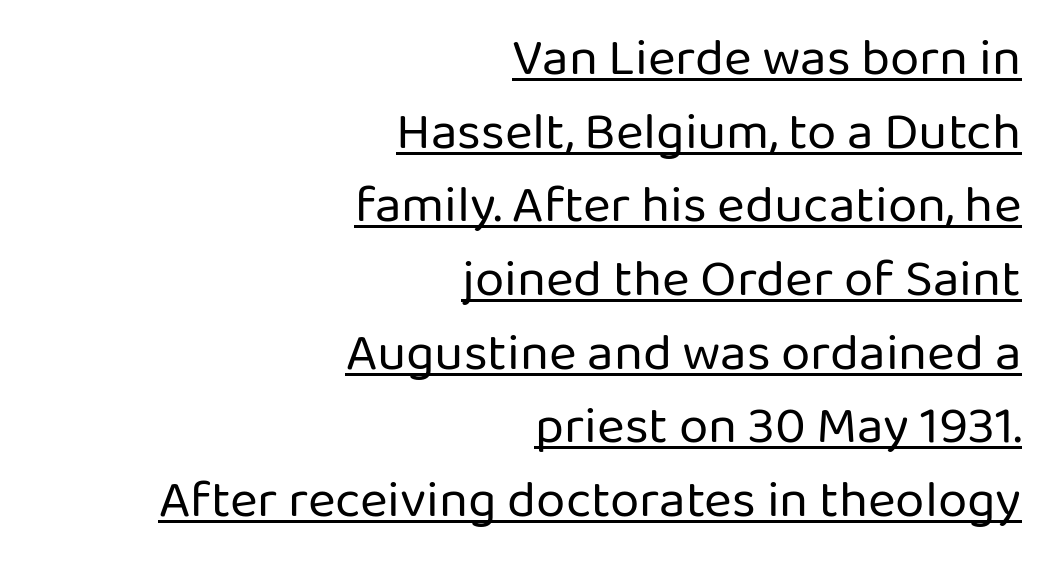
Q: Is the text bold? A: No.
Q: Is the text italic (slanted)? A: No, it is upright.
Q: Is the typeface a serif or a sans-serif typeface? A: Sans-serif.
Q: Is the text underlined? A: Yes.
Q: How is the paragraph aligned? A: Right-aligned.
Q: Is the spacing between letters normal or unusually wide? A: Normal.
Q: Is the spacing between lines tight, normal or loose? A: Normal.
Q: Width (condensed, normal, or wide)? A: Normal.
Q: Stroke contrast? A: Low.
Q: x-height? A: Medium.
Q: Monospaced? A: No.
